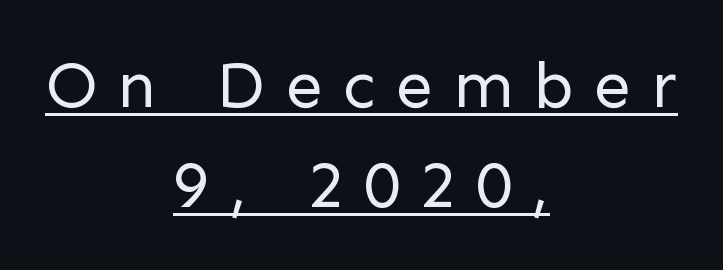
Examine the stroke ends and you'll find no serifs. Designer's note — italics off, roman on. Notice how the passage keeps no hard edge, just a central spine. Here the glyphs are tracked loosely, breaking word shapes into spaced letters.
